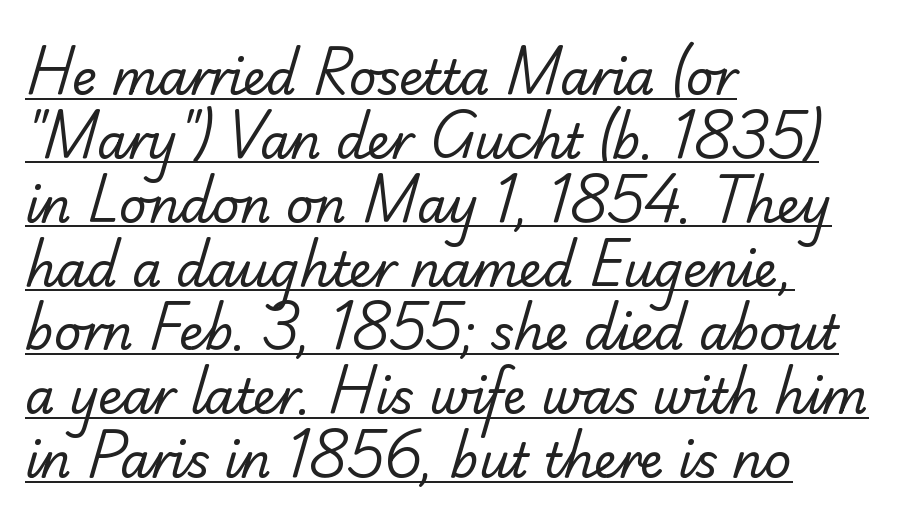
Notice how a bar underscores the lettering throughout. All the whitespace from short lines collects on the right. Inter-character spacing is left at the font's built-in metrics. Classification — sans serif.
